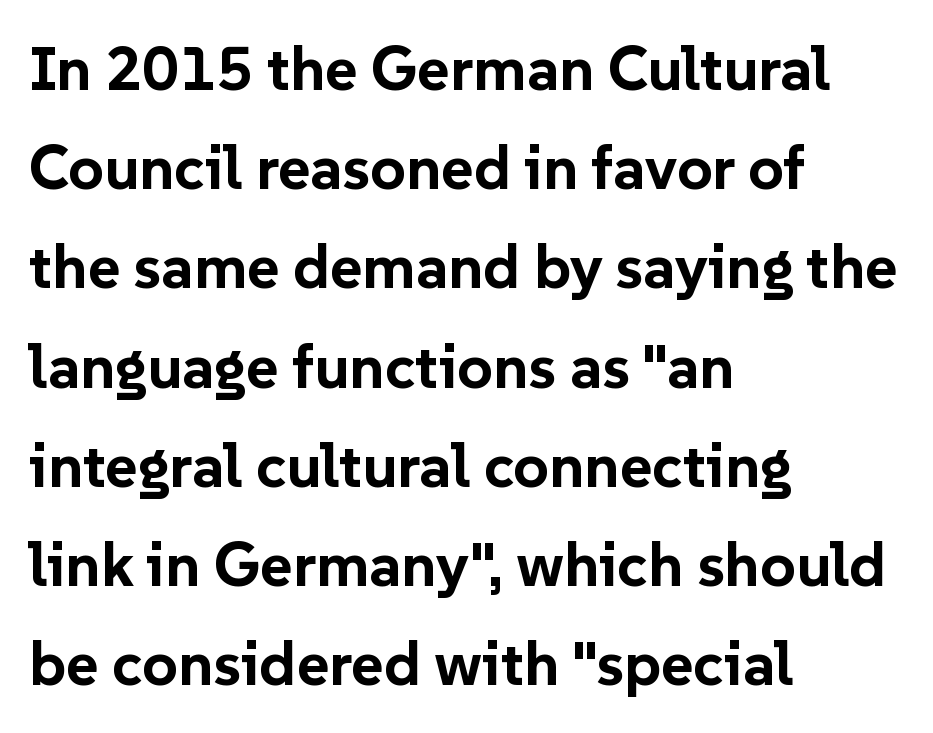
{"serif": "no", "italic": "no", "bold": "yes", "weight": "bold", "width": "normal", "stroke_contrast": "low", "x_height": "medium", "monospaced": "no", "underline": "no", "align": "left", "line_spacing": "normal", "line_spacing_ratio": 1.6, "letter_spacing": "normal", "letter_spacing_em": 0.0, "glyph_px": 62}
